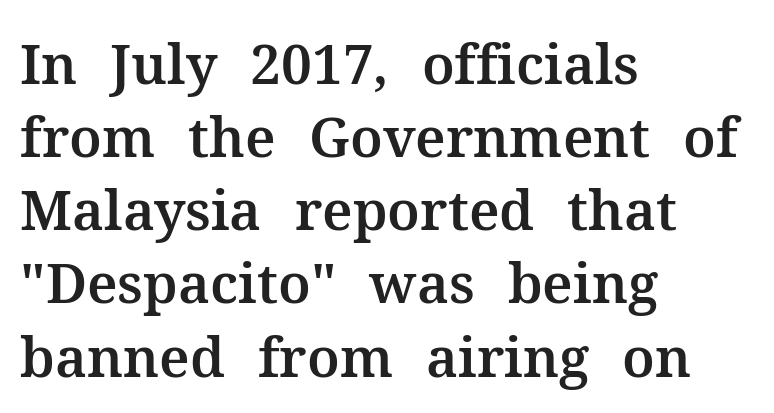
Q: Is the text italic (slanted)? A: No, it is upright.
Q: Is the typeface a serif or a sans-serif typeface? A: Serif.
Q: Is the text underlined? A: No.
Q: How is the paragraph aligned? A: Left-aligned.
Q: Is the spacing between letters normal or unusually wide? A: Normal.
Q: Is the spacing between lines tight, normal or loose? A: Normal.
Q: Width (condensed, normal, or wide)? A: Normal.
Q: Stroke contrast? A: Medium.
Q: x-height? A: Medium.
Q: Monospaced? A: No.
